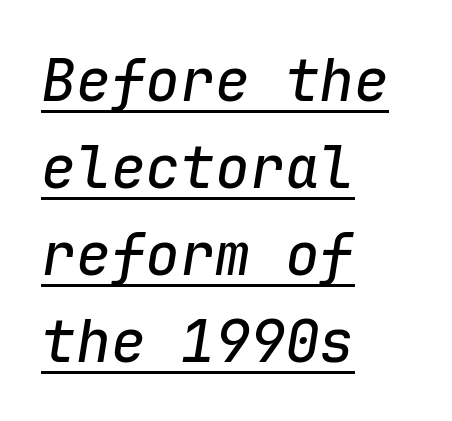
{"italic": "yes", "lean": "right", "slant_degrees": 9, "width": "normal", "stroke_contrast": "low", "x_height": "medium", "monospaced": "yes", "underline": "yes", "align": "left", "line_spacing": "normal", "line_spacing_ratio": 1.5, "letter_spacing": "normal", "letter_spacing_em": 0.0, "glyph_px": 58}
